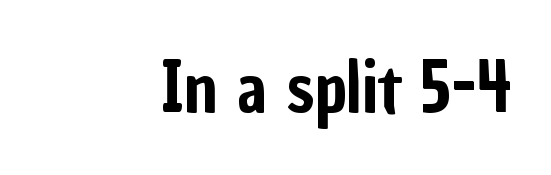
The face used here is a sans, in the tradition of grotesques and geometrics. The type is set solid horizontally, with unmodified tracking. Do the letters lean? They stand straight. A clean baseline with only descenders dipping below it.
